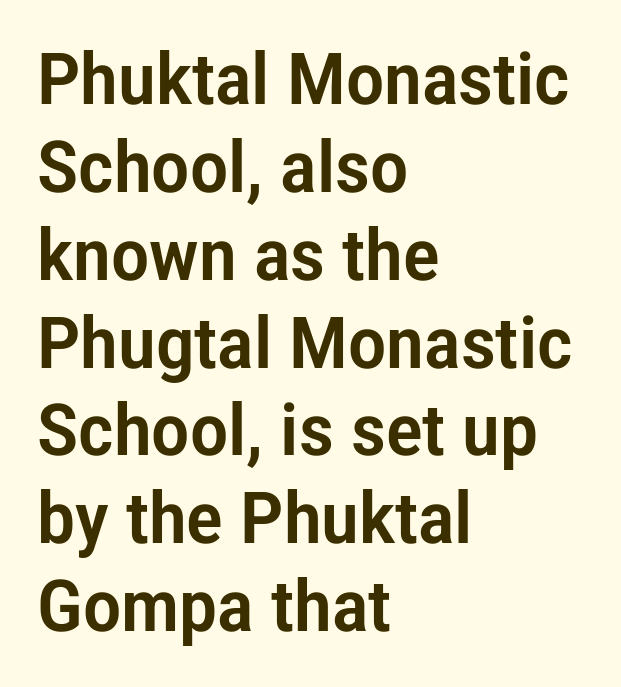
{"serif": "no", "italic": "no", "width": "condensed", "stroke_contrast": "low", "x_height": "medium", "monospaced": "no", "underline": "no", "align": "left", "line_spacing_ratio": 1.22, "letter_spacing": "normal", "letter_spacing_em": 0.0, "glyph_px": 72}
